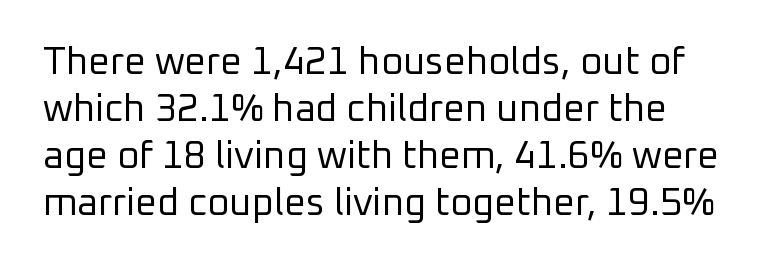
Q: Is the text bold? A: No.
Q: Is the text italic (slanted)? A: No, it is upright.
Q: Is the typeface a serif or a sans-serif typeface? A: Sans-serif.
Q: Is the text underlined? A: No.
Q: Is the spacing between letters normal or unusually wide? A: Normal.
Q: Width (condensed, normal, or wide)? A: Normal.
Q: Stroke contrast? A: Low.
Q: x-height? A: Medium.
Q: Monospaced? A: No.
